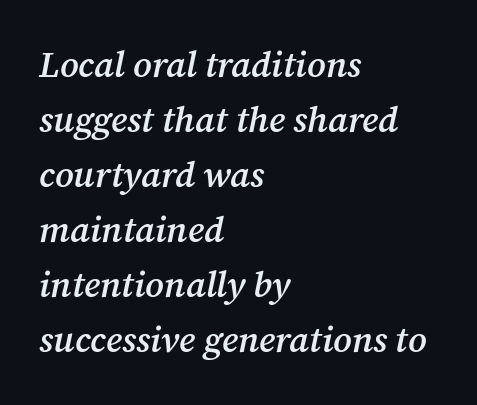
{"serif": "yes", "italic": "yes", "lean": "right", "slant_degrees": 12, "bold": "semi", "weight": "semibold", "width": "normal", "stroke_contrast": "medium", "x_height": "medium", "monospaced": "no", "underline": "no", "align": "left", "line_spacing": "normal", "line_spacing_ratio": 1.53, "letter_spacing": "normal", "letter_spacing_em": 0.0, "glyph_px": 36}
